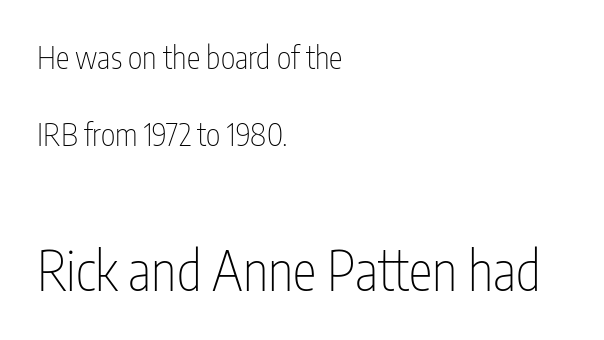
Do the letters lean? They stand straight. Widely set lines give the paragraph a tall, airy silhouette. Nothing sits at the stroke ends, so this counts as sans-serif. No chunkiness to these letters — they're not bold.
